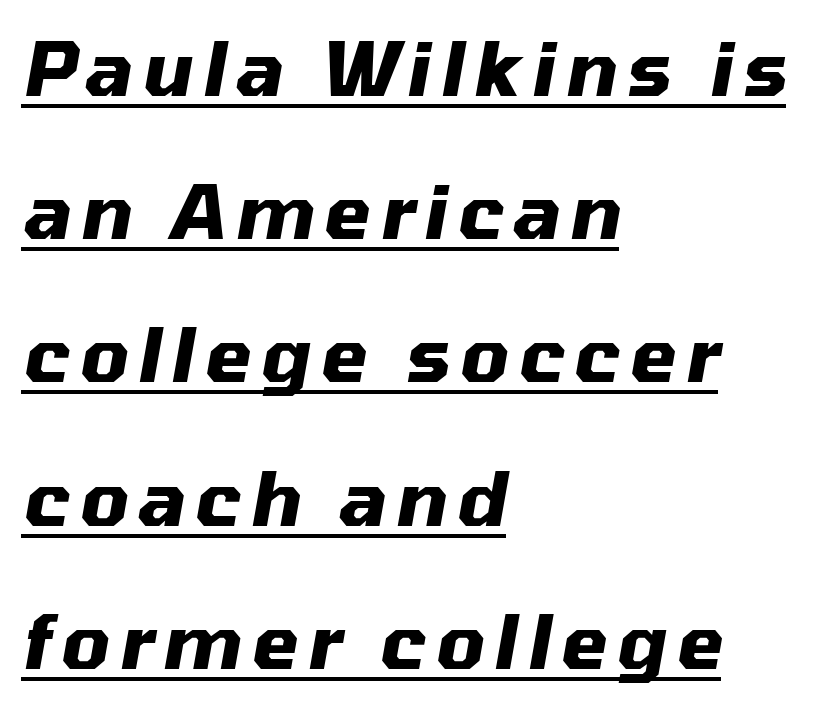
The image shows 75 px heavy type, italic (leaning right); set left-aligned, loose line spacing (1.91x), underlined; medium stroke contrast and a medium x-height.
